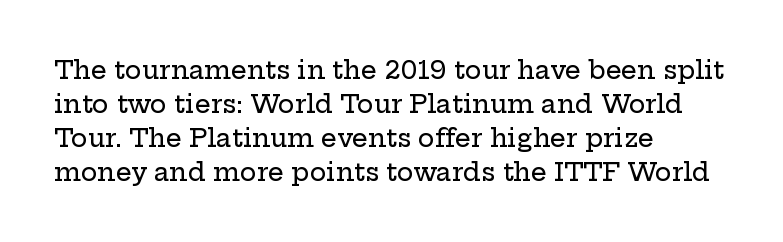
The image shows 25 px text type, upright; set left-aligned, normal line spacing (1.36x), normal letter spacing, not underlined.
